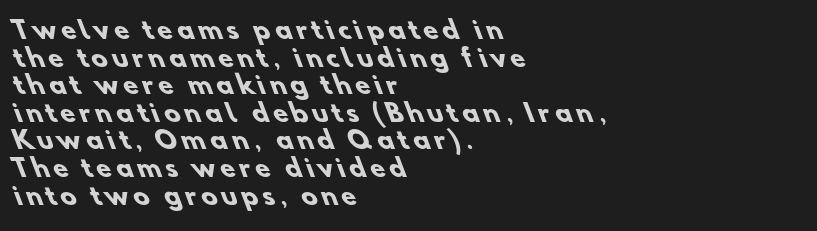
The image shows 24 px bold type; set left-aligned, tight line spacing (1.15x), not underlined.
